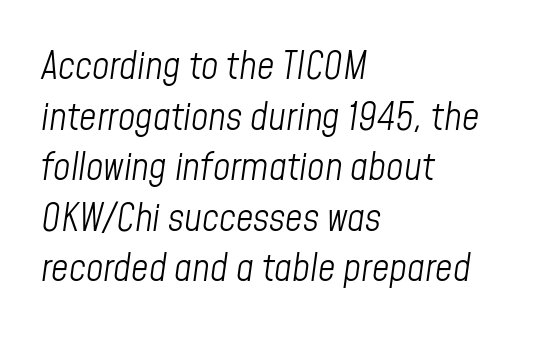
The rows are spaced the way most documents space them. These lines stack with their left ends in a neat column. A clean baseline with only descenders dipping below it. Looks like regular typesetting: each glyph gets only the width it needs.
